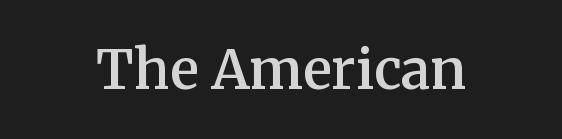
The image shows 54 px semibold serif type, upright; set normal letter spacing, not underlined; medium stroke contrast and a medium x-height.
